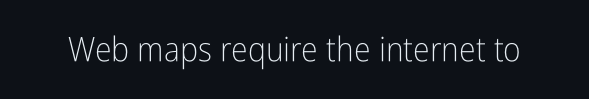
The image shows 34 px light, condensed sans-serif type, upright; set normal letter spacing, not underlined; low stroke contrast and a medium x-height.
